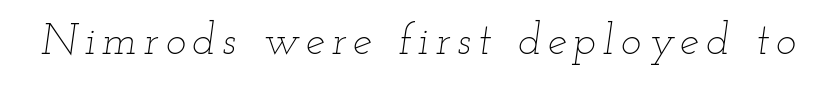
The image shows 43 px thin, wide type, italic (leaning right); set not underlined; low stroke contrast and a small x-height.
